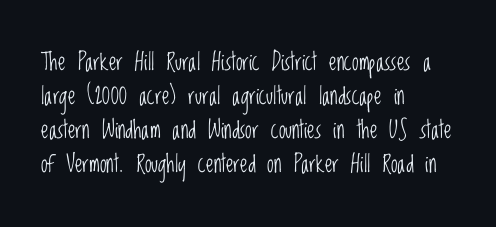
{"italic": "no", "bold": "no", "underline": "no", "align": "left", "line_spacing": "normal", "line_spacing_ratio": 1.41, "letter_spacing": "normal", "letter_spacing_em": 0.0, "glyph_px": 24}
